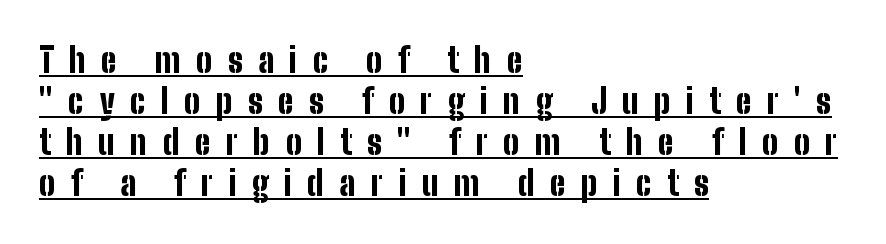
Q: Is the text bold? A: Yes.
Q: Is the text italic (slanted)? A: No, it is upright.
Q: Is the typeface a serif or a sans-serif typeface? A: Sans-serif.
Q: Is the text underlined? A: Yes.
Q: How is the paragraph aligned? A: Left-aligned.
Q: Is the spacing between letters normal or unusually wide? A: Unusually wide.
Q: Width (condensed, normal, or wide)? A: Condensed.
Q: Stroke contrast? A: Low.
Q: x-height? A: Medium.
Q: Monospaced? A: No.
